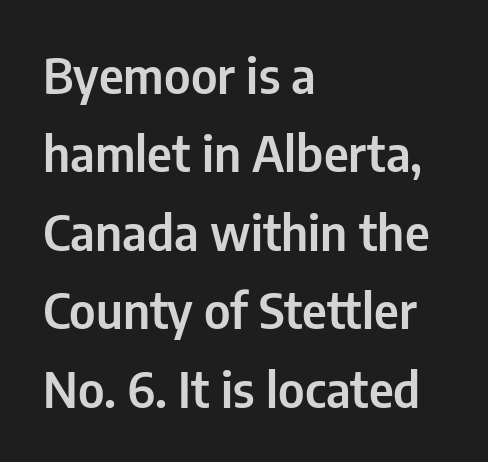
{"serif": "no", "italic": "no", "width": "condensed", "stroke_contrast": "low", "x_height": "medium", "monospaced": "no", "underline": "no", "align": "left", "line_spacing": "normal", "line_spacing_ratio": 1.6, "letter_spacing": "normal", "letter_spacing_em": 0.0, "glyph_px": 49}
